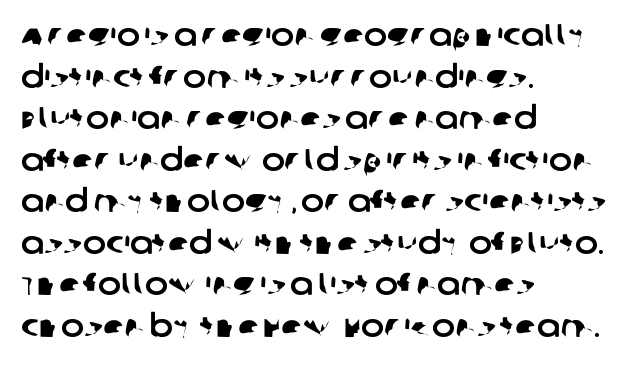
Letter spacing: default. The ragged edge is on the right, which tells us the setting is flush left. If you measured baseline to baseline, you'd find a middling distance. This sample uses a sans-serif face. A typesetter would call this proportional, since set widths differ per character.
